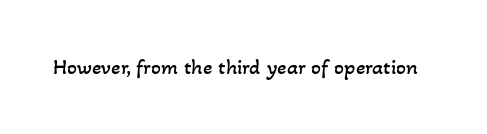
The image shows 22 px text type; set normal letter spacing, not underlined.
